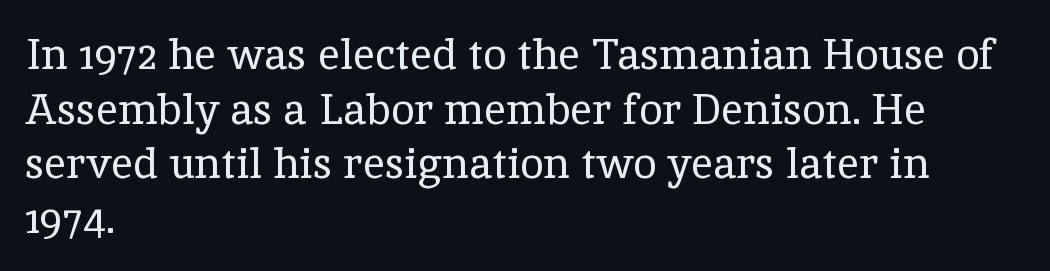
The image shows 43 px regular-weight serif type, upright; set left-aligned, normal line spacing (1.27x), normal letter spacing, not underlined; a medium x-height.
